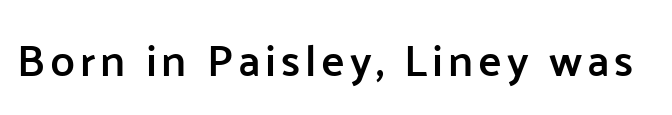
Q: Is the text bold? A: Semi-bold.
Q: Is the text italic (slanted)? A: No, it is upright.
Q: Is the typeface a serif or a sans-serif typeface? A: Sans-serif.
Q: Is the text underlined? A: No.
Q: Width (condensed, normal, or wide)? A: Normal.
Q: Stroke contrast? A: Low.
Q: x-height? A: Medium.
Q: Monospaced? A: No.
